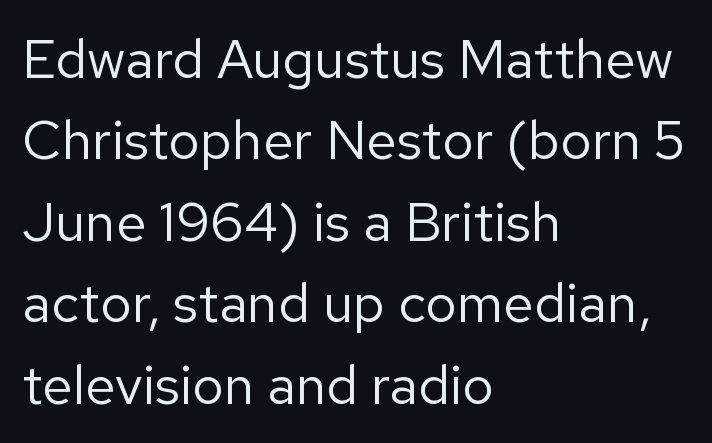
{"serif": "no", "italic": "no", "bold": "no", "weight": "regular", "width": "normal", "stroke_contrast": "low", "x_height": "medium", "monospaced": "no", "underline": "no", "align": "left", "line_spacing": "normal", "line_spacing_ratio": 1.48, "letter_spacing": "normal", "letter_spacing_em": 0.0, "glyph_px": 55}
